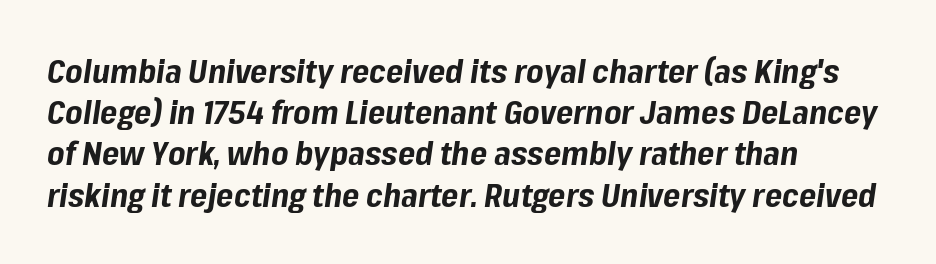
{"italic": "yes", "lean": "right", "slant_degrees": 8, "bold": "yes", "weight": "bold", "width": "normal", "stroke_contrast": "low", "x_height": "medium", "monospaced": "no", "underline": "no", "align": "left", "line_spacing": "normal", "line_spacing_ratio": 1.25, "letter_spacing": "normal", "letter_spacing_em": 0.0, "glyph_px": 33}
